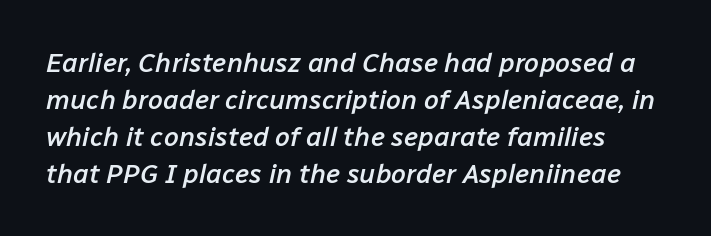
Q: Is the text bold? A: Semi-bold.
Q: Is the text italic (slanted)? A: Yes, it leans right by about 12 degrees.
Q: Is the text underlined? A: No.
Q: Is the spacing between letters normal or unusually wide? A: Normal.
Q: Is the spacing between lines tight, normal or loose? A: Normal.
